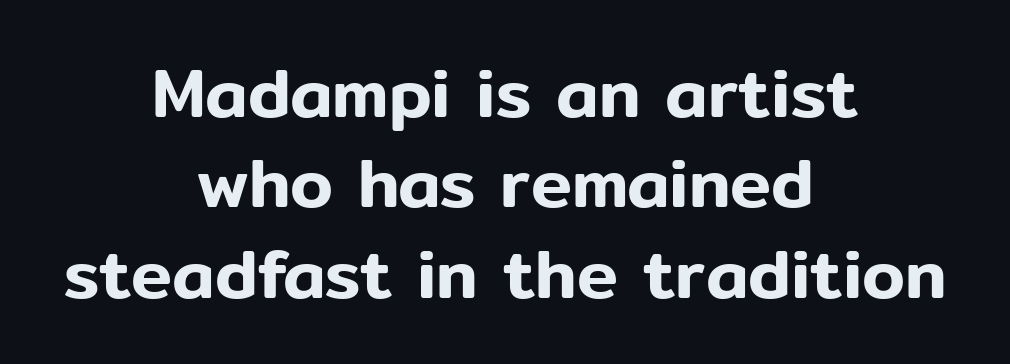
Q: Is the text italic (slanted)? A: No, it is upright.
Q: Is the typeface a serif or a sans-serif typeface? A: Sans-serif.
Q: Is the text underlined? A: No.
Q: How is the paragraph aligned? A: Centered.
Q: Is the spacing between letters normal or unusually wide? A: Normal.
Q: Is the spacing between lines tight, normal or loose? A: Normal.
Q: Width (condensed, normal, or wide)? A: Normal.
Q: Stroke contrast? A: Low.
Q: x-height? A: Medium.
Q: Monospaced? A: No.
